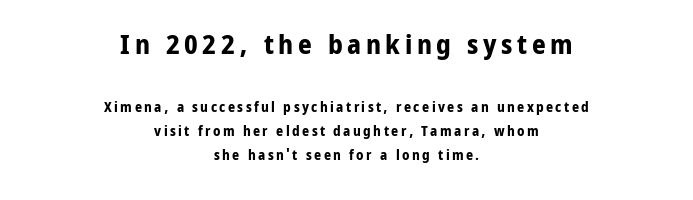
In terms of posture, this sample is upright. You'd pick this weight for a headline — it's a proper bold. The compositor balanced each line on the midline. The space directly below the letters is spotless. The emphasis by scale lands on block number one, above.
